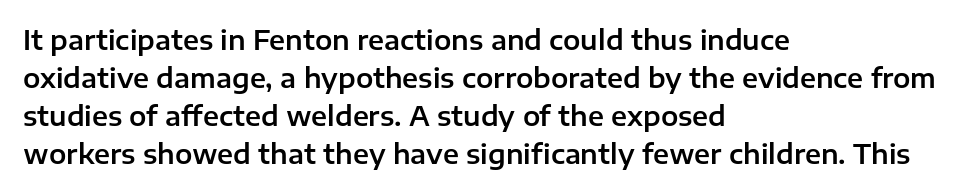
The image shows 26 px text type, upright; set left-aligned, normal line spacing (1.46x), normal letter spacing, not underlined.
